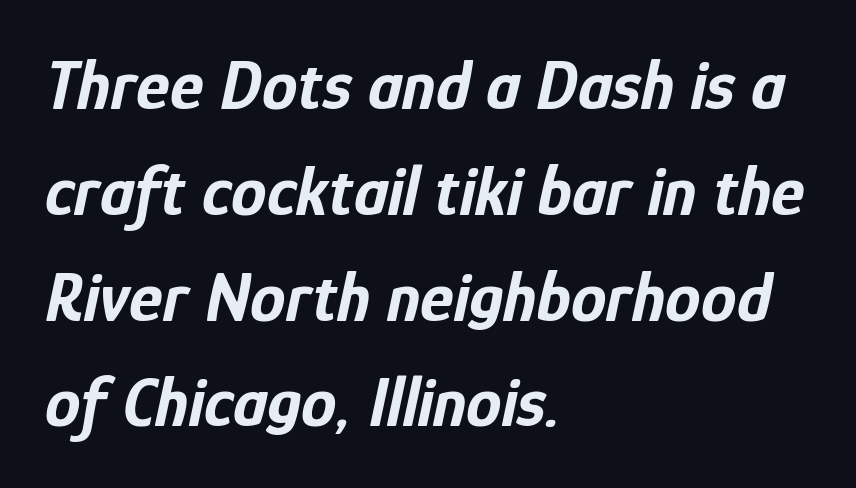
Q: Is the text bold? A: Yes.
Q: Is the text italic (slanted)? A: Yes, it leans right by about 12 degrees.
Q: Is the text underlined? A: No.
Q: How is the paragraph aligned? A: Left-aligned.
Q: Is the spacing between letters normal or unusually wide? A: Normal.
Q: Is the spacing between lines tight, normal or loose? A: Normal.
Q: Width (condensed, normal, or wide)? A: Condensed.
Q: Stroke contrast? A: Low.
Q: x-height? A: Medium.
Q: Monospaced? A: No.
